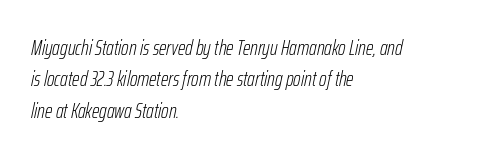
{"italic": "yes", "lean": "right", "slant_degrees": 12, "bold": "no", "underline": "no", "align": "left", "line_spacing": "normal", "line_spacing_ratio": 1.5, "letter_spacing": "normal", "letter_spacing_em": 0.0, "glyph_px": 21}
